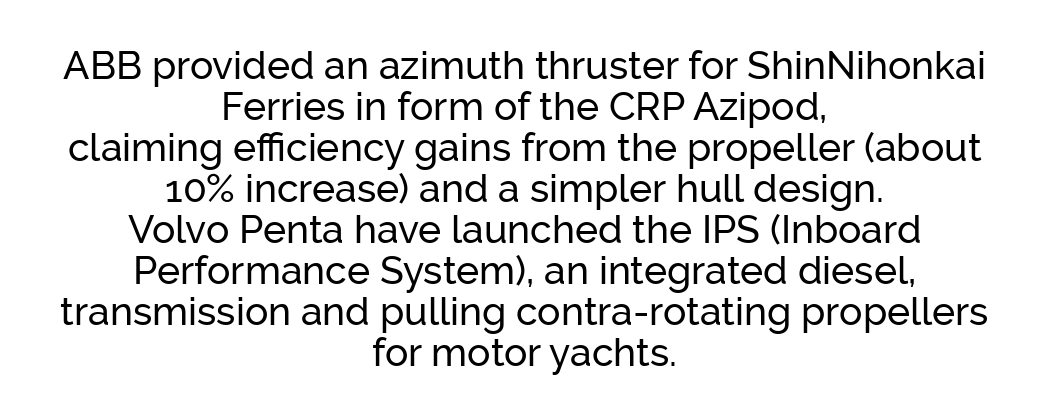
The image shows 39 px sans-serif type, upright; set centered, tight line spacing (1.05x), normal letter spacing, not underlined; low stroke contrast and a medium x-height.
